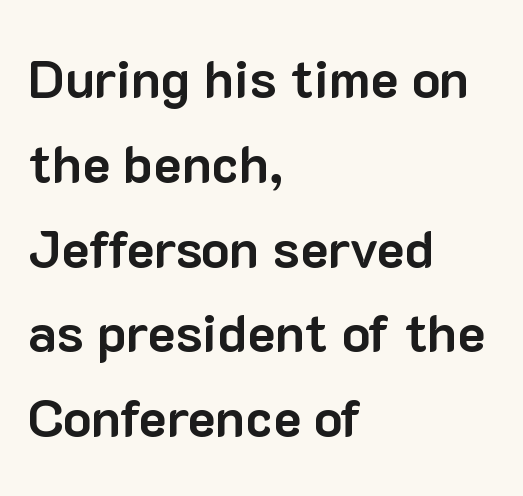
Q: Is the text bold? A: Yes.
Q: Is the text italic (slanted)? A: No, it is upright.
Q: Is the typeface a serif or a sans-serif typeface? A: Sans-serif.
Q: Is the text underlined? A: No.
Q: How is the paragraph aligned? A: Left-aligned.
Q: Is the spacing between letters normal or unusually wide? A: Normal.
Q: Is the spacing between lines tight, normal or loose? A: Normal.
Q: Width (condensed, normal, or wide)? A: Normal.
Q: Stroke contrast? A: Low.
Q: x-height? A: Medium.
Q: Monospaced? A: No.
